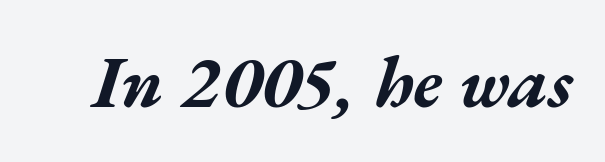
Q: Is the text bold? A: Yes.
Q: Is the text italic (slanted)? A: Yes, it leans right by about 17 degrees.
Q: Is the text underlined? A: No.
Q: Is the spacing between letters normal or unusually wide? A: Normal.
Q: Width (condensed, normal, or wide)? A: Wide.
Q: Stroke contrast? A: Medium.
Q: x-height? A: Medium.
Q: Monospaced? A: No.
